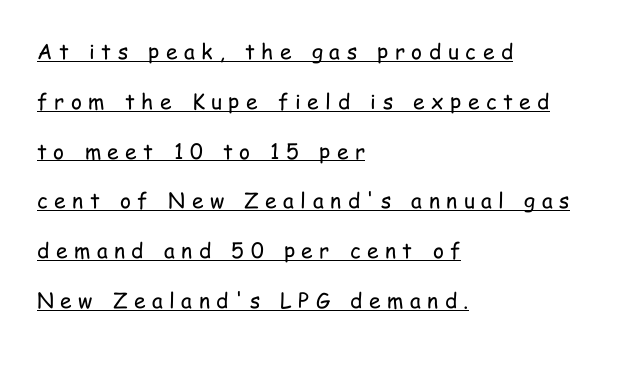
{"italic": "no", "bold": "no", "underline": "yes", "align": "left", "line_spacing": "loose", "line_spacing_ratio": 2.37, "letter_spacing": "wide", "letter_spacing_em": 0.31, "glyph_px": 21}
